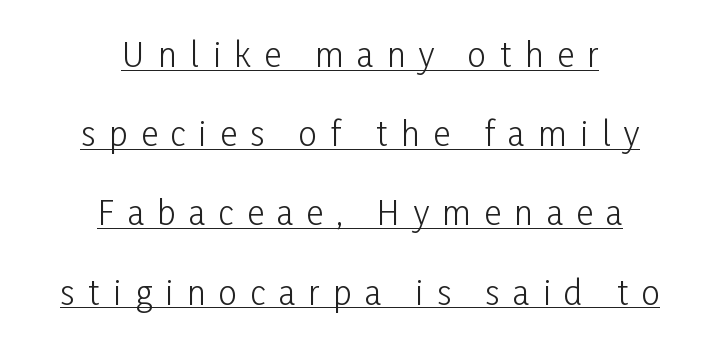
The image shows 33 px light, condensed sans-serif type, upright; set centered, loose line spacing (2.4x), unusually wide letter spacing (+0.41 em), underlined; low stroke contrast and a medium x-height.
